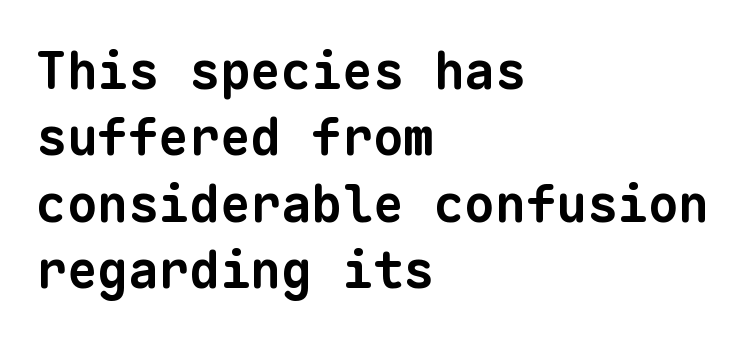
The image shows 51 px bold sans-serif type, monospaced; set left-aligned, normal line spacing (1.3x), normal letter spacing, not underlined; low stroke contrast and a medium x-height.
